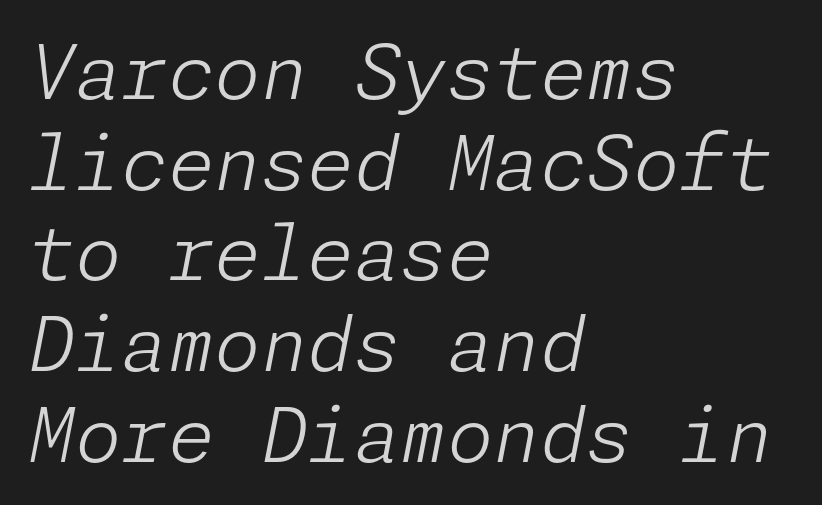
Q: Is the text bold? A: No.
Q: Is the text italic (slanted)? A: Yes, it leans right by about 11 degrees.
Q: Is the text underlined? A: No.
Q: How is the paragraph aligned? A: Left-aligned.
Q: Is the spacing between letters normal or unusually wide? A: Normal.
Q: Width (condensed, normal, or wide)? A: Normal.
Q: Stroke contrast? A: Low.
Q: x-height? A: Medium.
